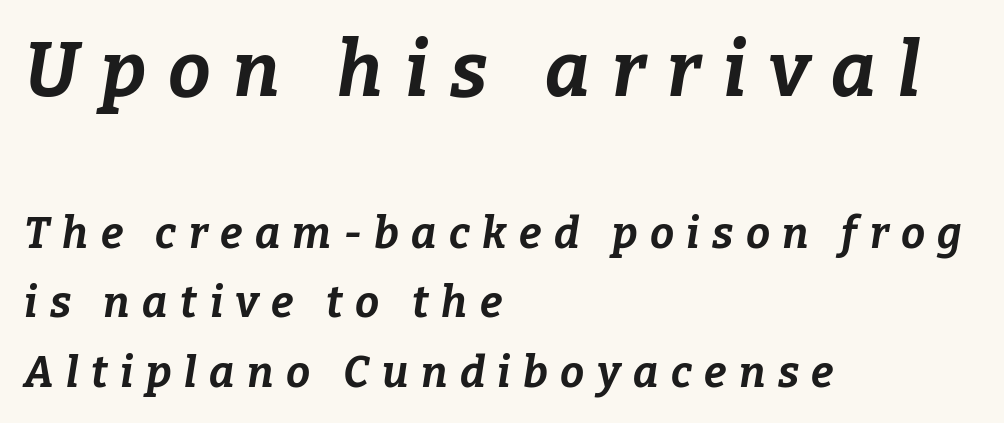
Q: Is the text bold? A: Yes.
Q: Is the text italic (slanted)? A: Yes, it leans right by about 9 degrees.
Q: Is the text underlined? A: No.
Q: How is the paragraph aligned? A: Left-aligned.
Q: Is the spacing between letters normal or unusually wide? A: Unusually wide.
Q: Is the spacing between lines tight, normal or loose? A: Normal.
Q: Which block of text is set in a larger size, the first (top) or the second (bottom)? A: The first (top) one.
Q: Width (condensed, normal, or wide)? A: Normal.
Q: Stroke contrast? A: Low.
Q: x-height? A: Medium.
Q: Monospaced? A: No.
